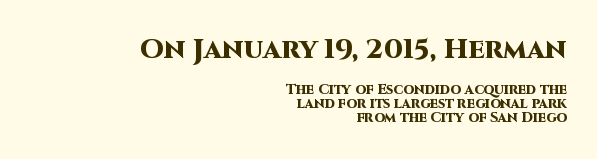
The image shows 28 px heavy sans-serif type, upright; set right-aligned, tight line spacing (1.0x), normal letter spacing, not underlined; the first (top) block is 2.0x larger; high stroke contrast and a large x-height.
